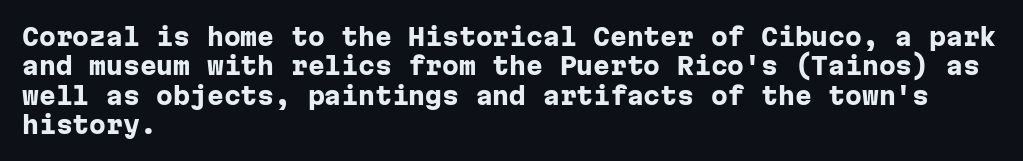
{"italic": "no", "bold": "yes", "underline": "no", "align": "left", "line_spacing_ratio": 1.22, "letter_spacing": "normal", "letter_spacing_em": 0.0, "glyph_px": 24}
